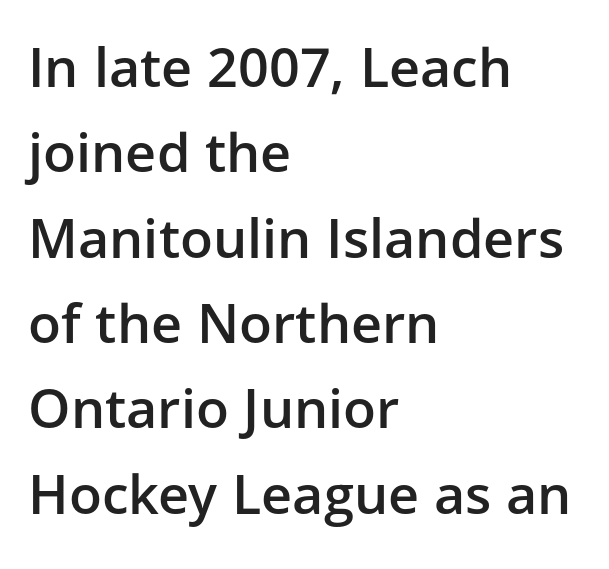
Q: Is the text bold? A: Semi-bold.
Q: Is the text italic (slanted)? A: No, it is upright.
Q: Is the typeface a serif or a sans-serif typeface? A: Sans-serif.
Q: Is the text underlined? A: No.
Q: How is the paragraph aligned? A: Left-aligned.
Q: Is the spacing between letters normal or unusually wide? A: Normal.
Q: Is the spacing between lines tight, normal or loose? A: Normal.
Q: Width (condensed, normal, or wide)? A: Normal.
Q: Stroke contrast? A: Low.
Q: x-height? A: Medium.
Q: Monospaced? A: No.
